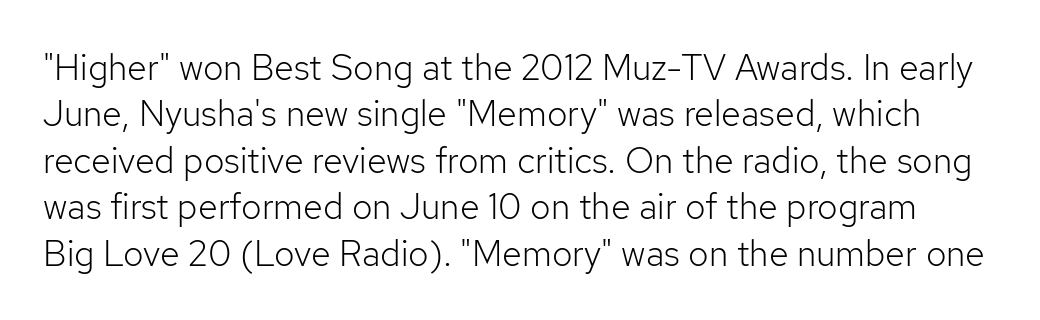
{"serif": "no", "italic": "no", "bold": "no", "weight": "light", "width": "normal", "stroke_contrast": "low", "x_height": "medium", "monospaced": "no", "underline": "no", "line_spacing": "normal", "line_spacing_ratio": 1.29, "letter_spacing": "normal", "letter_spacing_em": 0.0, "glyph_px": 36}
